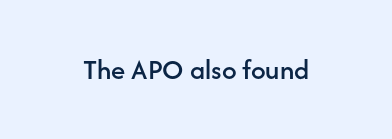
The letterforms sit shoulder to shoulder at normal distance. Vertical strokes here are truly vertical. Proportional: the letters do not fall into vertical columns. The specimen omits any rule beneath the text block's lines. Typographically, this falls in the sans-serif category.
